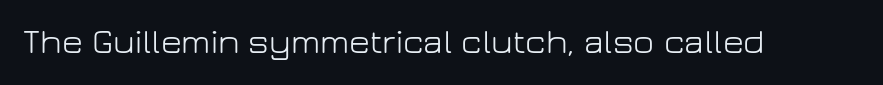
Each letter's strokes conclude bluntly, with no projecting serifs. Does the lettering tilt? It doesn't — this is upright. These lines are rendered in a variable-pitch font. The space directly below the letters is spotless.
